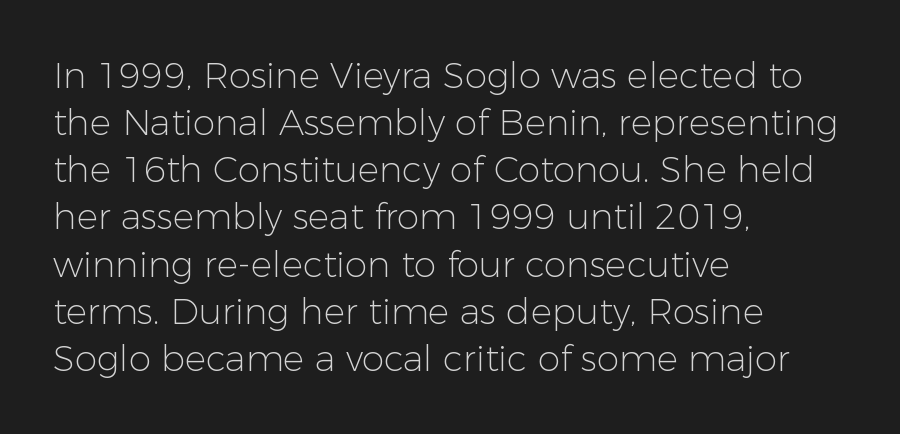
The image shows 36 px light sans-serif type, upright; set left-aligned, normal line spacing (1.31x), normal letter spacing, not underlined; low stroke contrast and a medium x-height.
